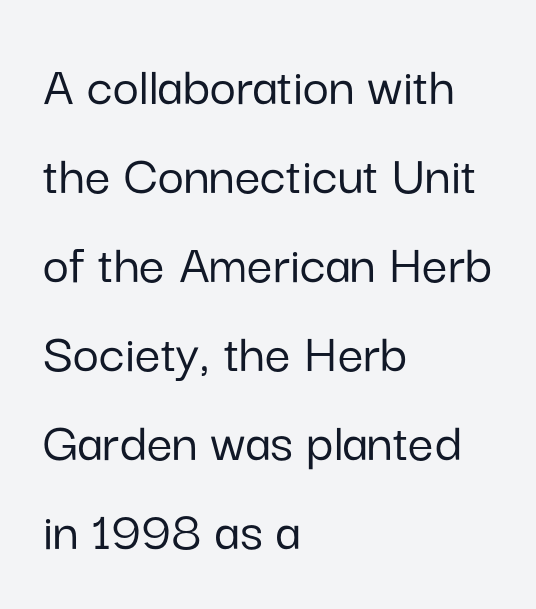
Nope, not italic — everything's standing straight. The letters sit at their default tracking, neither squeezed nor spread. The paragraph has a hard left edge and a soft right edge. A typesetter would call this leading conventional body-copy spacing.
